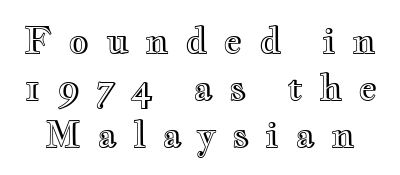
How are the letters spaced? Widely, with obvious added tracking. Rule under the text: the space is simply empty. Here the designer chose a conventional face with non-uniform glyph widths. Quick note: interline space is typical. Every character sits straight up, as roman type does.
